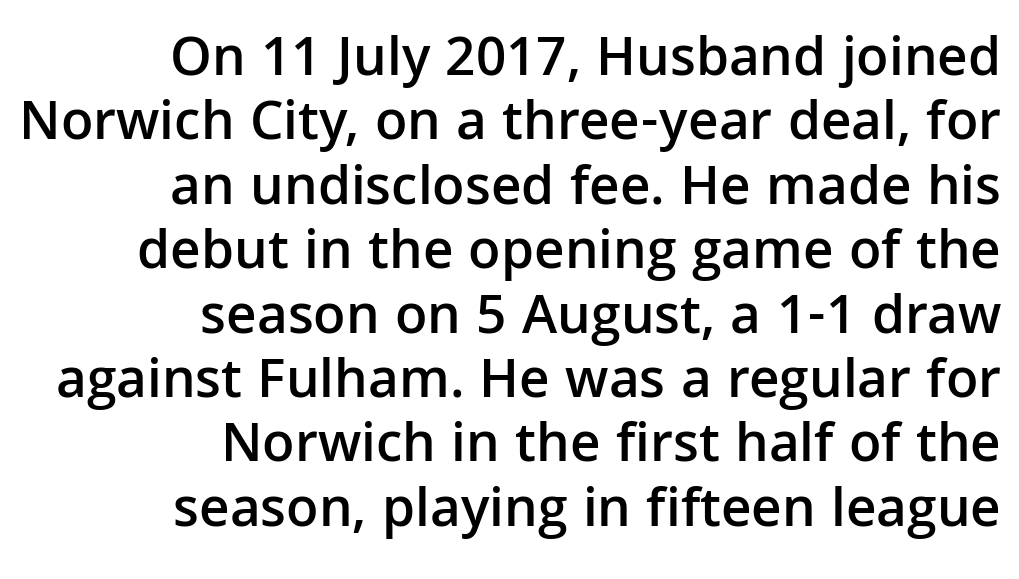
Vertically, the passage feels compressed, each row crowding the next. Is the type bold? Partly — it's a semibold, heavier than regular but not fully bold. Style check: upright. The passage shown is typed in a proportional face where columns would drift. Standard letterfit; no display-style spreading of the glyphs.
